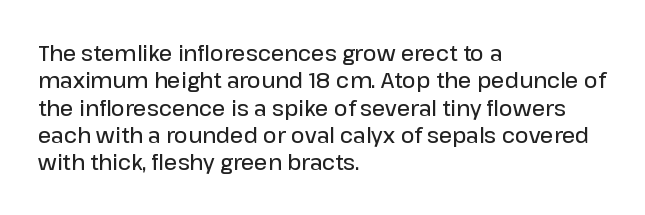
Q: Is the text bold? A: Semi-bold.
Q: Is the text italic (slanted)? A: No, it is upright.
Q: Is the text underlined? A: No.
Q: How is the paragraph aligned? A: Left-aligned.
Q: Is the spacing between letters normal or unusually wide? A: Normal.
Q: Is the spacing between lines tight, normal or loose? A: Normal.
